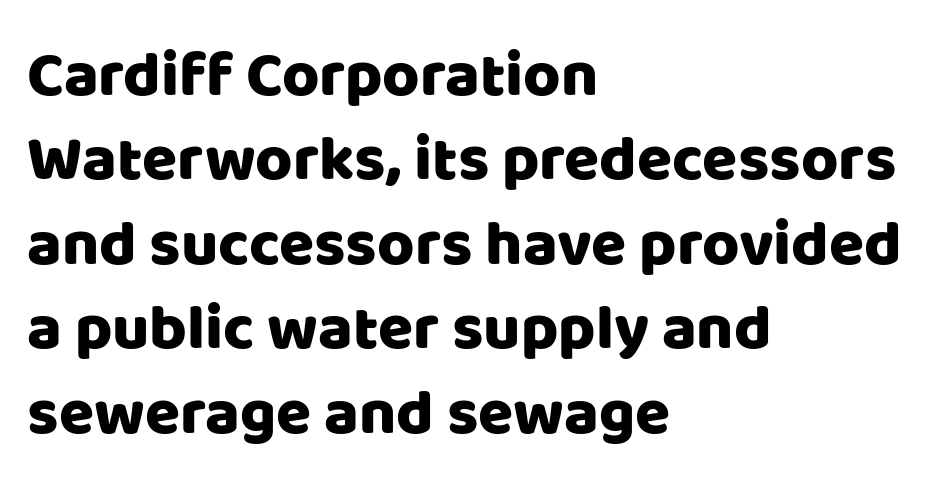
Q: Is the text italic (slanted)? A: No, it is upright.
Q: Is the typeface a serif or a sans-serif typeface? A: Sans-serif.
Q: Is the text underlined? A: No.
Q: How is the paragraph aligned? A: Left-aligned.
Q: Is the spacing between letters normal or unusually wide? A: Normal.
Q: Is the spacing between lines tight, normal or loose? A: Normal.
Q: Width (condensed, normal, or wide)? A: Normal.
Q: Stroke contrast? A: Low.
Q: x-height? A: Large.
Q: Monospaced? A: No.
